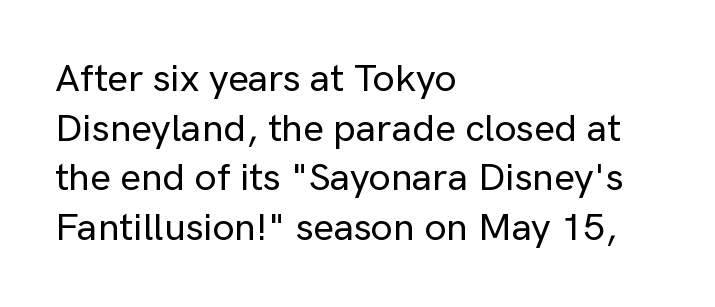
Q: Is the text italic (slanted)? A: No, it is upright.
Q: Is the typeface a serif or a sans-serif typeface? A: Sans-serif.
Q: Is the text underlined? A: No.
Q: How is the paragraph aligned? A: Left-aligned.
Q: Is the spacing between letters normal or unusually wide? A: Normal.
Q: Is the spacing between lines tight, normal or loose? A: Normal.
Q: Width (condensed, normal, or wide)? A: Normal.
Q: Stroke contrast? A: Low.
Q: x-height? A: Medium.
Q: Monospaced? A: No.
